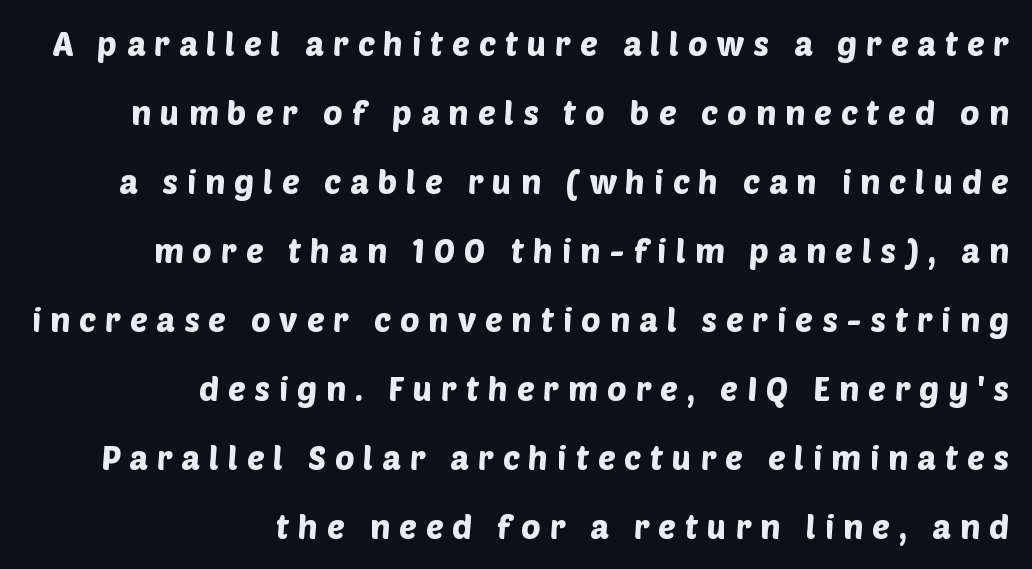
Q: Is the typeface a serif or a sans-serif typeface? A: Sans-serif.
Q: Is the text underlined? A: No.
Q: How is the paragraph aligned? A: Right-aligned.
Q: Is the spacing between letters normal or unusually wide? A: Unusually wide.
Q: Is the spacing between lines tight, normal or loose? A: Loose.
Q: Width (condensed, normal, or wide)? A: Normal.
Q: Stroke contrast? A: Low.
Q: x-height? A: Large.
Q: Monospaced? A: No.
